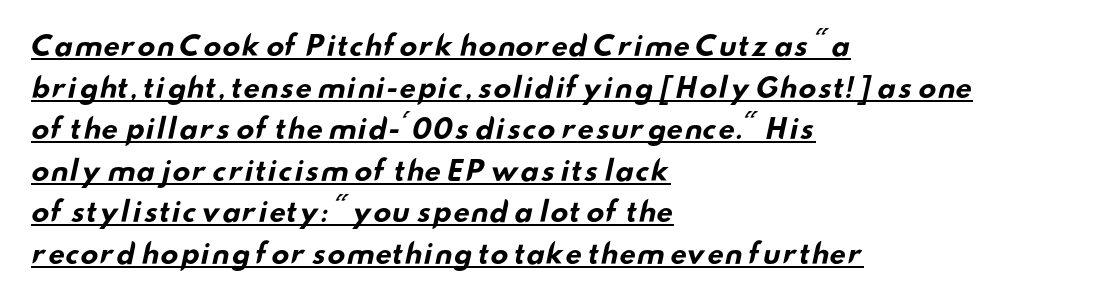
Q: Is the text bold? A: Yes.
Q: Is the text underlined? A: Yes.
Q: How is the paragraph aligned? A: Left-aligned.
Q: Is the spacing between letters normal or unusually wide? A: Normal.
Q: Is the spacing between lines tight, normal or loose? A: Normal.
